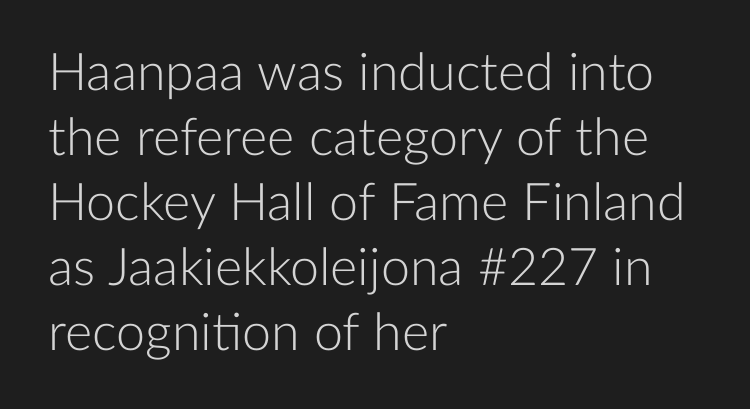
Q: Is the text bold? A: No.
Q: Is the text italic (slanted)? A: No, it is upright.
Q: Is the typeface a serif or a sans-serif typeface? A: Sans-serif.
Q: Is the text underlined? A: No.
Q: How is the paragraph aligned? A: Left-aligned.
Q: Is the spacing between letters normal or unusually wide? A: Normal.
Q: Is the spacing between lines tight, normal or loose? A: Normal.
Q: Width (condensed, normal, or wide)? A: Normal.
Q: Stroke contrast? A: Low.
Q: x-height? A: Medium.
Q: Monospaced? A: No.
